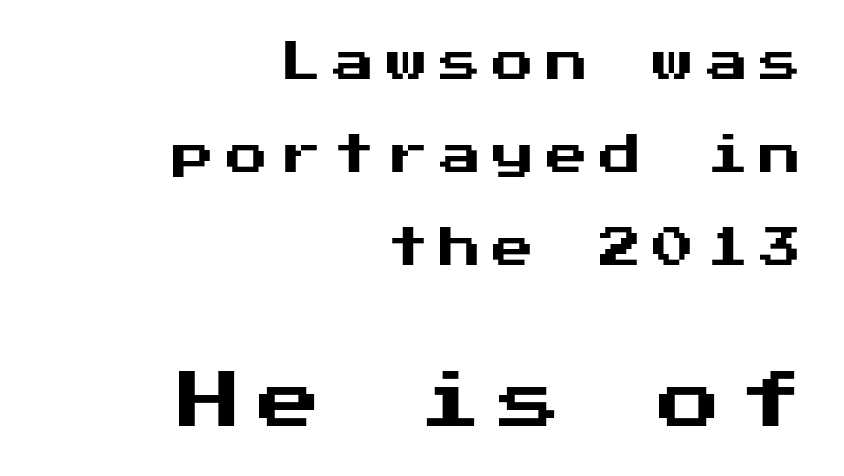
Typographically, this falls in the sans-serif category. The leading is generous, giving the passage an open texture. Each word looks stretched out because of the extra space between its letters. Honestly, there is no underline to notice here at all. Does the lettering tilt? It doesn't — this is upright.
